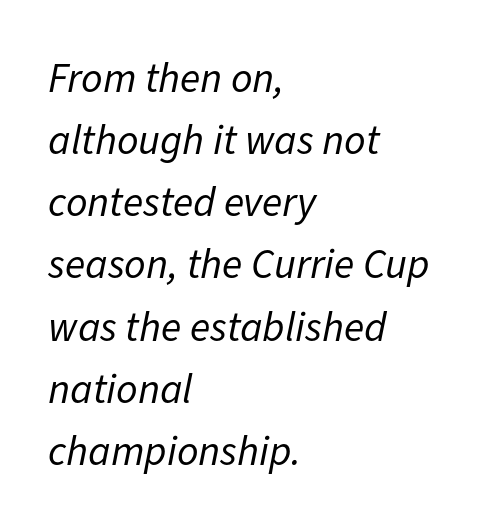
The image shows 42 px regular-weight type, italic (leaning right); set left-aligned, normal line spacing (1.48x), normal letter spacing, not underlined; low stroke contrast and a medium x-height.
